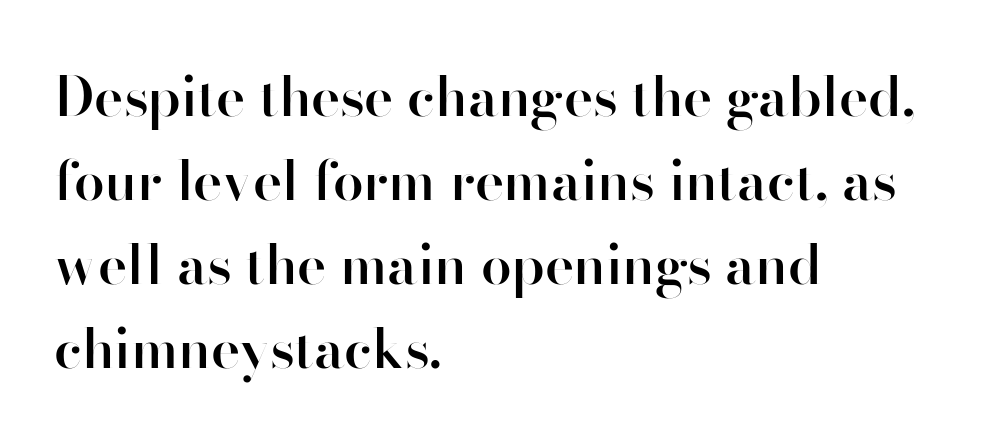
The image shows 55 px semibold sans-serif type, upright; set left-aligned, normal line spacing (1.53x), normal letter spacing, not underlined; high stroke contrast and a small x-height.
